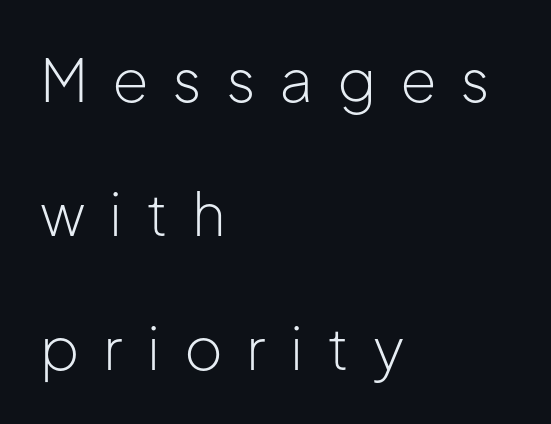
Q: Is the text bold? A: No.
Q: Is the text italic (slanted)? A: No, it is upright.
Q: Is the typeface a serif or a sans-serif typeface? A: Sans-serif.
Q: Is the text underlined? A: No.
Q: How is the paragraph aligned? A: Left-aligned.
Q: Is the spacing between letters normal or unusually wide? A: Unusually wide.
Q: Is the spacing between lines tight, normal or loose? A: Loose.
Q: Width (condensed, normal, or wide)? A: Normal.
Q: Stroke contrast? A: Low.
Q: x-height? A: Medium.
Q: Monospaced? A: No.
